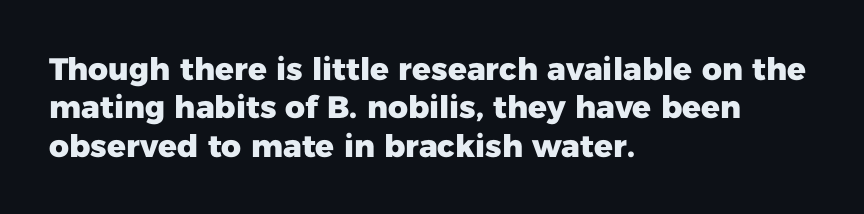
{"serif": "no", "italic": "no", "bold": "yes", "weight": "heavy", "width": "normal", "stroke_contrast": "low", "x_height": "medium", "monospaced": "no", "underline": "no", "align": "left", "line_spacing_ratio": 1.24, "letter_spacing": "normal", "letter_spacing_em": 0.0, "glyph_px": 31}
